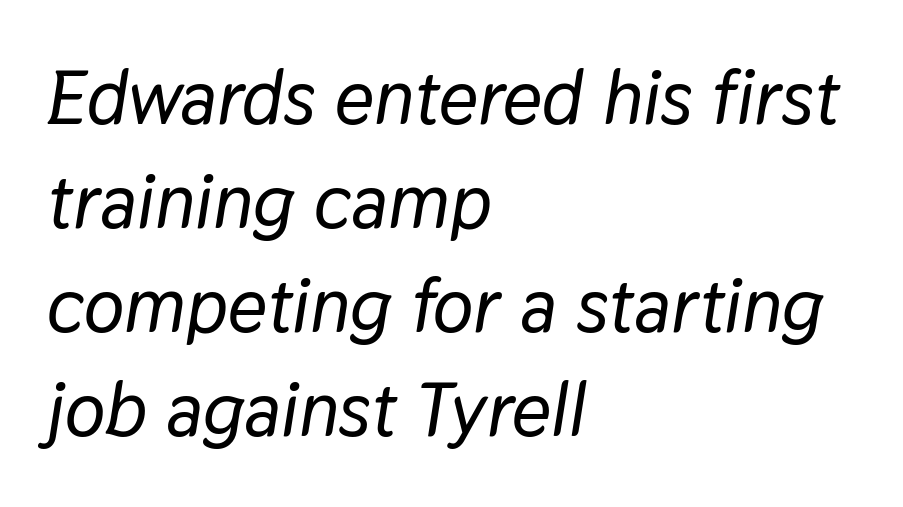
Q: Is the text italic (slanted)? A: Yes, it leans right by about 9 degrees.
Q: Is the text underlined? A: No.
Q: How is the paragraph aligned? A: Left-aligned.
Q: Is the spacing between letters normal or unusually wide? A: Normal.
Q: Is the spacing between lines tight, normal or loose? A: Normal.
Q: Width (condensed, normal, or wide)? A: Normal.
Q: Stroke contrast? A: Low.
Q: x-height? A: Medium.
Q: Monospaced? A: No.
